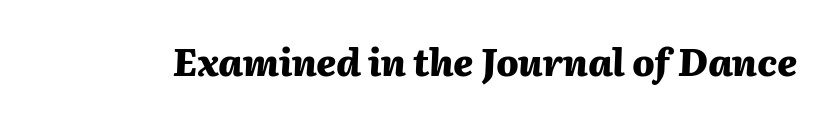
The baseline area is clear. The letters advance in unequal steps, a hallmark of proportional type. The gaps between neighbouring characters are ordinary and unremarkable. Every character sits at an angle, as italics do. Emphasis by weight is at full strength: bold.
